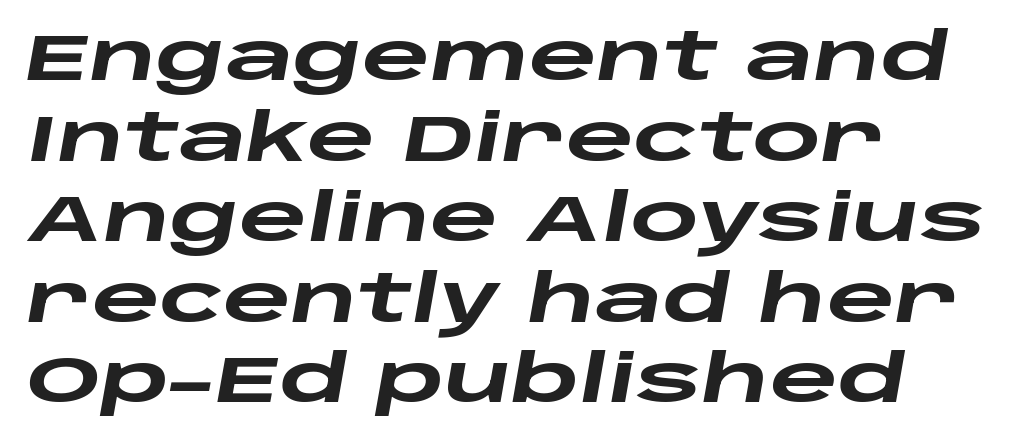
{"italic": "yes", "lean": "right", "slant_degrees": 10, "bold": "yes", "weight": "heavy", "width": "wide", "stroke_contrast": "low", "x_height": "large", "monospaced": "no", "underline": "no", "align": "left", "line_spacing_ratio": 1.22, "letter_spacing": "normal", "letter_spacing_em": 0.0, "glyph_px": 66}
